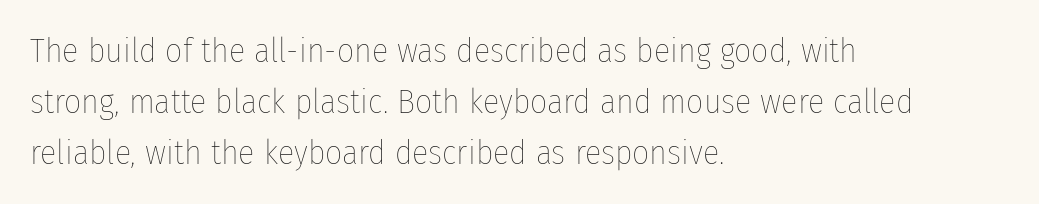
The image shows 34 px thin, condensed type, upright; set left-aligned, normal line spacing (1.5x), normal letter spacing, not underlined; low stroke contrast and a medium x-height.
